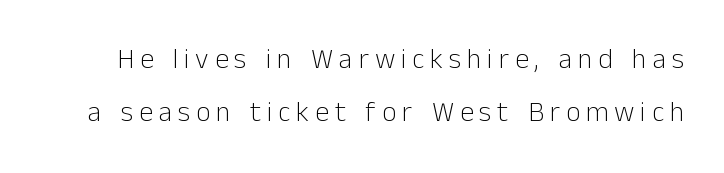
Look at the tracking — it's clearly loosened, letters drifting apart. Just letters on the line, the space beneath them empty. Font category for this specimen: sans-serif. Looks like regular typesetting: each glyph gets only the width it needs. No chunkiness to these letters — they're not bold. Italic? Not at all — the glyphs are vertical.
